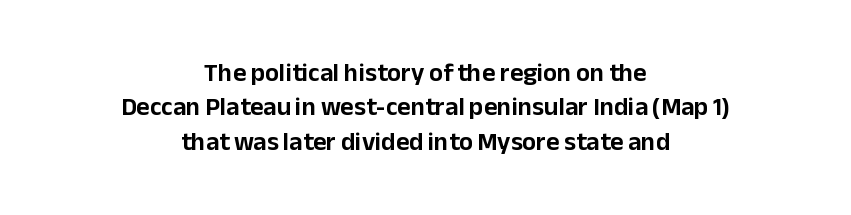
The image shows 26 px text type, upright; set centered, normal line spacing (1.32x), normal letter spacing, not underlined.
